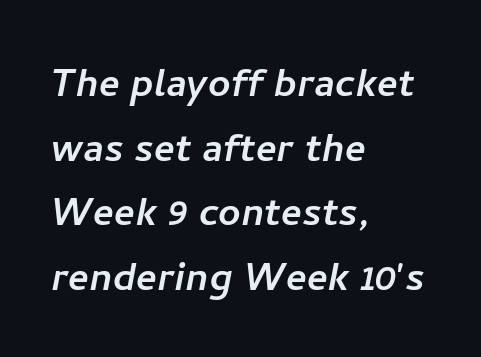
The area under the type is left untouched. The lines are quadded left. The characters display no serif detailing; their extremities are plain. Here the designer chose a conventional face with non-uniform glyph widths.
